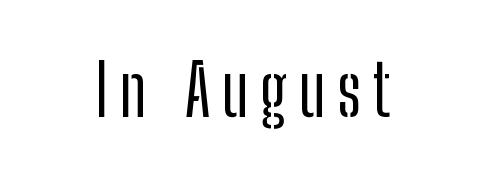
Q: Is the text italic (slanted)? A: No, it is upright.
Q: Is the typeface a serif or a sans-serif typeface? A: Sans-serif.
Q: Is the text underlined? A: No.
Q: Width (condensed, normal, or wide)? A: Condensed.
Q: Stroke contrast? A: Low.
Q: x-height? A: Medium.
Q: Monospaced? A: No.
